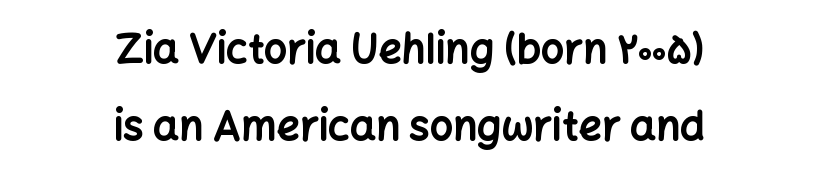
Ordinary non-slanted type is in use. A sans-serif font was chosen for this passage. Is the block centered? Yes — each line is placed symmetrically about the middle. Anything drawn beneath the words? Only blank space. Is the type bold? Yes — the strokes are clearly thick and heavy. The letters advance in unequal steps, a hallmark of proportional type.
